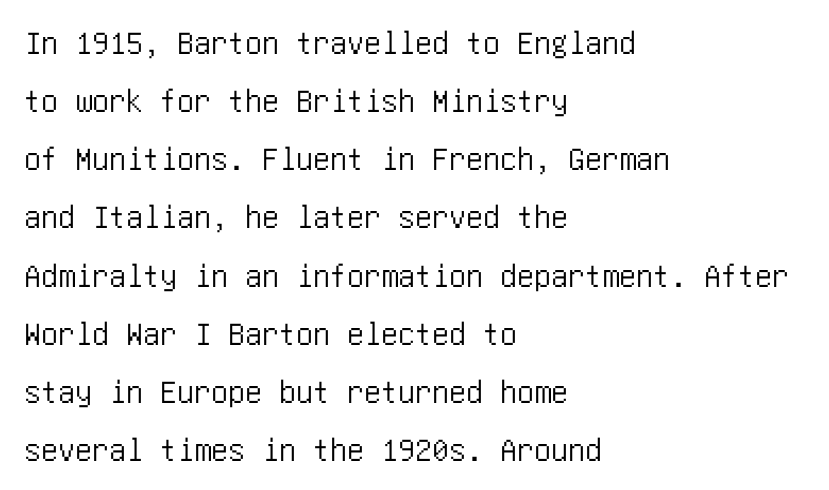
The image shows 34 px condensed sans-serif type, upright; set left-aligned, line spacing 1.71x, normal letter spacing, not underlined; low stroke contrast and a large x-height.
